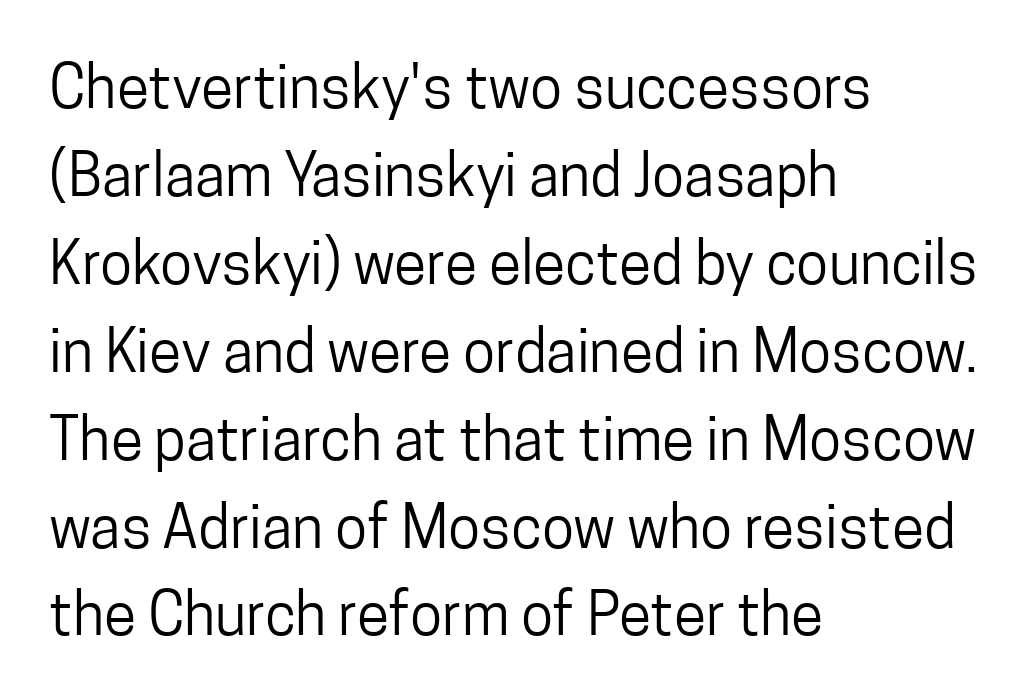
{"serif": "no", "italic": "no", "bold": "no", "weight": "regular", "width": "condensed", "stroke_contrast": "low", "x_height": "medium", "monospaced": "no", "underline": "no", "align": "left", "line_spacing": "normal", "line_spacing_ratio": 1.49, "letter_spacing": "normal", "letter_spacing_em": 0.0, "glyph_px": 59}
